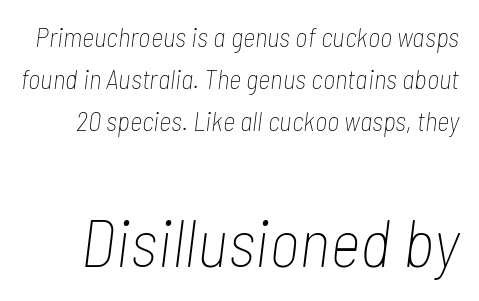
Q: Is the text bold? A: No.
Q: Is the text italic (slanted)? A: Yes, it leans right by about 7 degrees.
Q: Is the text underlined? A: No.
Q: Is the spacing between letters normal or unusually wide? A: Normal.
Q: Is the spacing between lines tight, normal or loose? A: Normal.
Q: Which block of text is set in a larger size, the first (top) or the second (bottom)? A: The second (bottom) one.
Q: Width (condensed, normal, or wide)? A: Condensed.
Q: Stroke contrast? A: Low.
Q: x-height? A: Medium.
Q: Monospaced? A: No.
